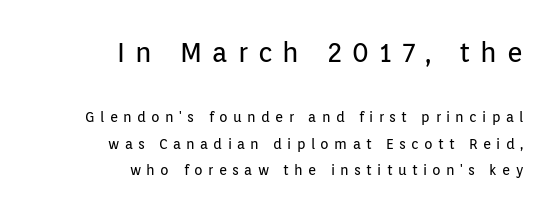
Weight: regular or lighter. Every row of glyphs terminates at an identical x-position on the right. Caption: expanded tracking, letters set apart. No word sits above an underline. The block sitting higher on the canvas is the one with enlarged characters.
